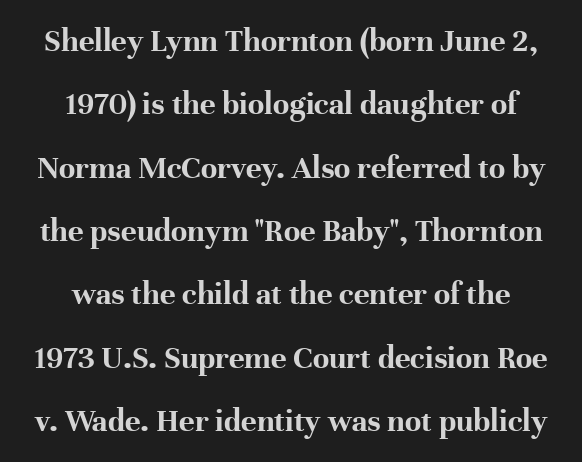
The image shows 33 px bold serif type, upright; set centered, loose line spacing (1.92x), normal letter spacing, not underlined; high stroke contrast and a medium x-height.
